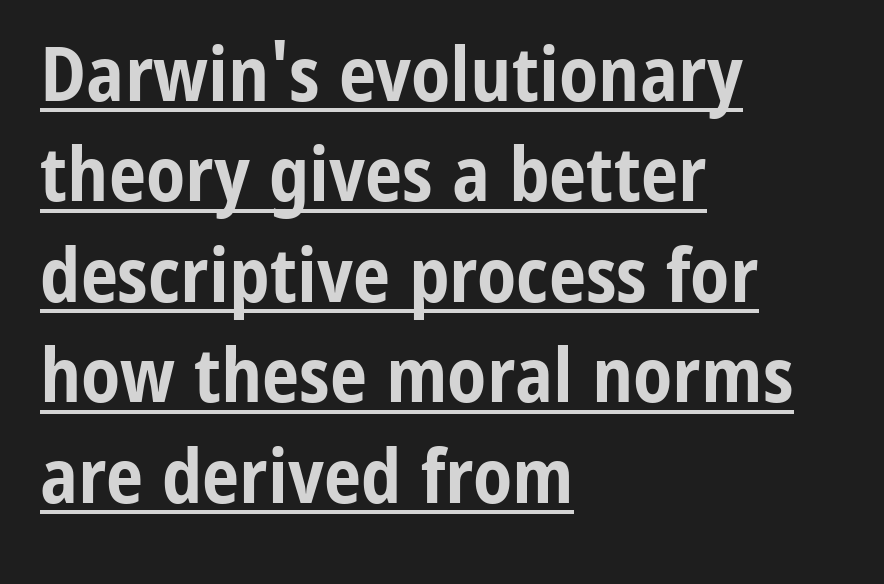
The image shows 75 px bold, condensed sans-serif type, upright; set left-aligned, normal line spacing (1.34x), normal letter spacing, underlined; low stroke contrast and a medium x-height.
